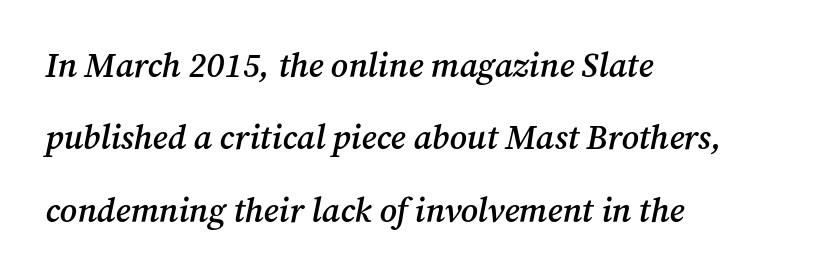
Strokes here are thickened, but only to semibold level. Summary of vertical rhythm: relaxed, with wide interline spacing. The passage shown leans; its letterforms are oblique. The type family on display is of the serif kind. Glance below the letters and you will spot only blank space.
